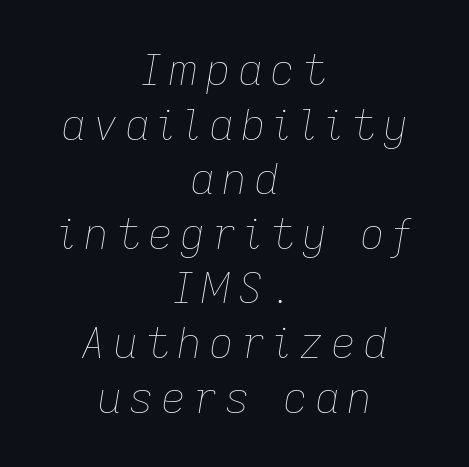
{"italic": "yes", "lean": "right", "slant_degrees": 9, "bold": "no", "weight": "thin", "width": "normal", "stroke_contrast": "low", "x_height": "medium", "monospaced": "no", "underline": "no", "align": "center", "line_spacing": "normal", "line_spacing_ratio": 1.27, "glyph_px": 43}
